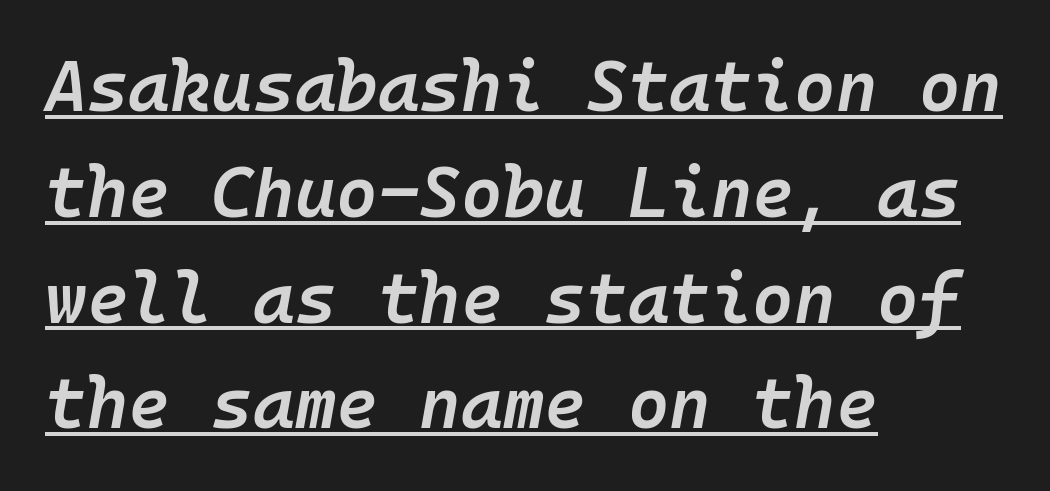
Layout note: lines flush left. Its strokes are somewhat broadened, the hallmark of semibold type. Like a heading marked for emphasis, these lines bear an underscore. Quick note: italic.
